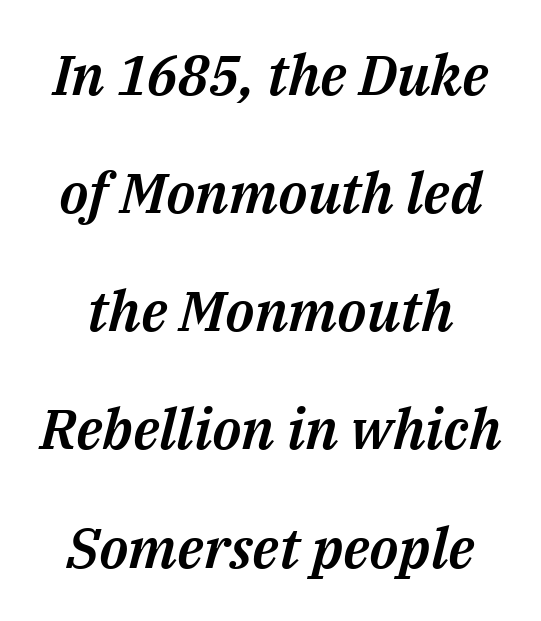
Emphasis-style slanted type is in use. You could not count columns in this text — the font is proportionally spaced. A typesetter would call this zero additional tracking. Any mark beneath the type? The region is blank. Vertical spacing — loose.
